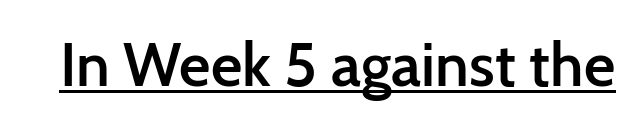
The image shows 61 px semibold sans-serif type, upright; set normal letter spacing, underlined; low stroke contrast and a medium x-height.
